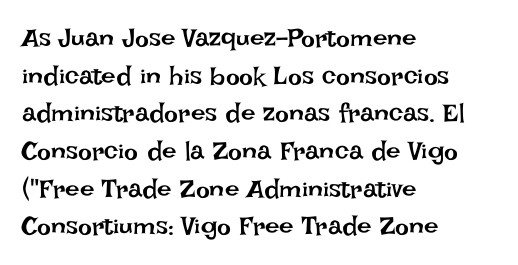
The image shows 26 px text type, upright; set left-aligned, normal line spacing (1.45x), normal letter spacing, not underlined.
